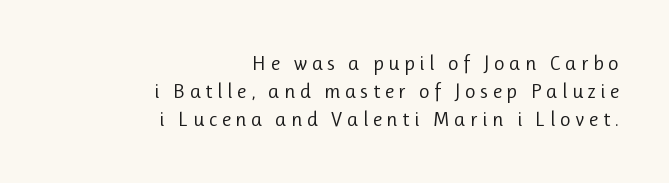
The area under the type is left untouched. What stands out about the letter spacing? Its width — letters are far apart. Posture: vertical. The passage shown is not bold in any degree. Reading down the column, the eye jumps a familiar distance to each next line.
